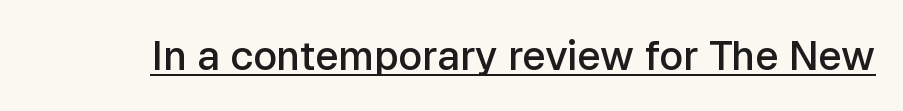
Q: Is the text bold? A: Semi-bold.
Q: Is the text italic (slanted)? A: No, it is upright.
Q: Is the typeface a serif or a sans-serif typeface? A: Sans-serif.
Q: Is the text underlined? A: Yes.
Q: Is the spacing between letters normal or unusually wide? A: Normal.
Q: Width (condensed, normal, or wide)? A: Normal.
Q: Stroke contrast? A: Low.
Q: x-height? A: Medium.
Q: Monospaced? A: No.
